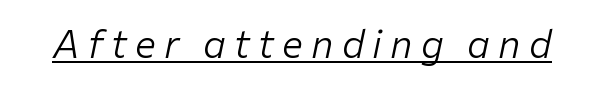
The image shows 39 px light type, italic (leaning right); set unusually wide letter spacing (+0.21 em), underlined; low stroke contrast and a medium x-height.
